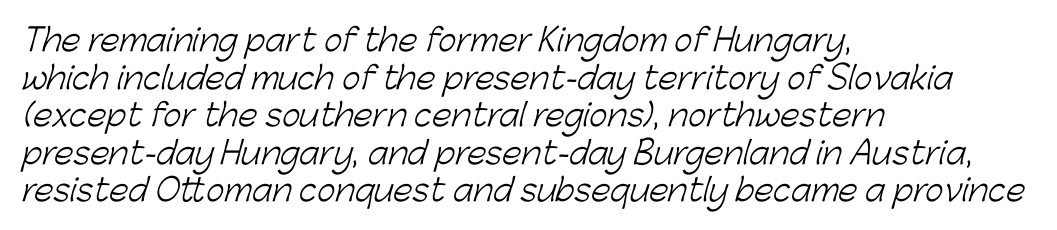
The image shows 31 px light sans-serif type; set left-aligned, line spacing 1.21x, normal letter spacing, not underlined; low stroke contrast and a medium x-height.
